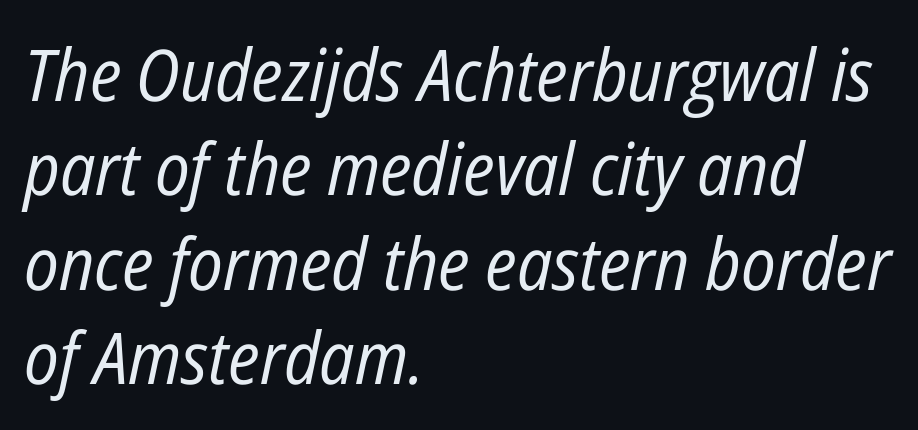
The image shows 72 px regular-weight, condensed type, italic (leaning right); set left-aligned, normal line spacing (1.31x), normal letter spacing, not underlined; low stroke contrast and a medium x-height.
